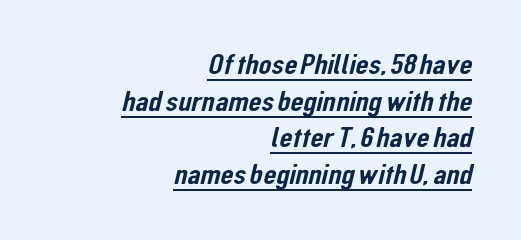
{"serif": "no", "width": "condensed", "stroke_contrast": "low", "x_height": "medium", "monospaced": "no", "underline": "yes", "align": "right", "line_spacing_ratio": 1.22, "letter_spacing": "normal", "letter_spacing_em": 0.0, "glyph_px": 30}
